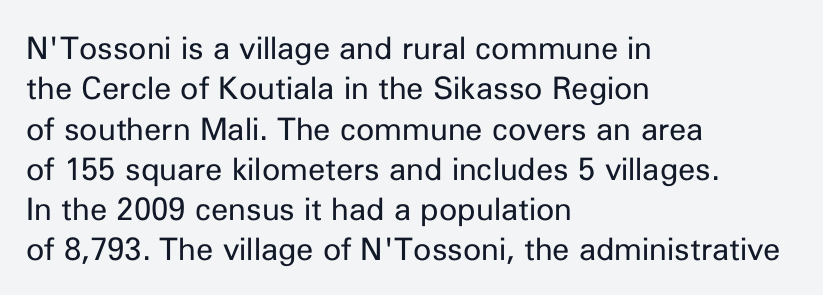
{"serif": "no", "italic": "no", "bold": "no", "weight": "regular", "width": "normal", "stroke_contrast": "low", "x_height": "medium", "monospaced": "no", "underline": "no", "align": "left", "line_spacing": "normal", "line_spacing_ratio": 1.3, "letter_spacing": "normal", "letter_spacing_em": 0.0, "glyph_px": 31}
